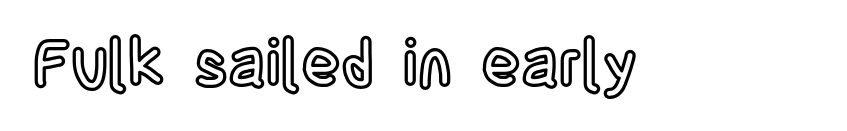
Q: Is the text italic (slanted)? A: No, it is upright.
Q: Is the text underlined? A: No.
Q: Is the spacing between letters normal or unusually wide? A: Normal.
Q: Width (condensed, normal, or wide)? A: Condensed.
Q: x-height? A: Large.
Q: Monospaced? A: No.
